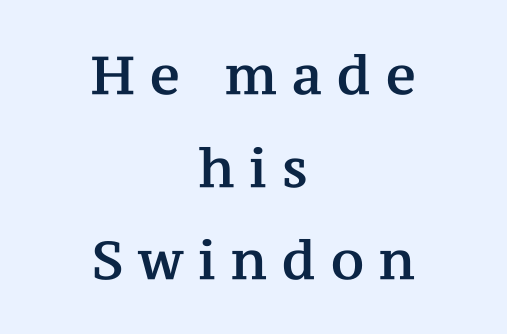
Looks like regular typesetting: each glyph gets only the width it needs. Font category for this specimen: serif. Centered paragraph, ragged on both sides. The axis of the letterforms is exactly vertical.
